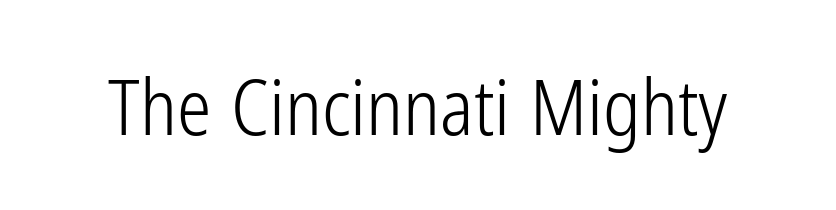
Decoration check: the copy has no underline. The lettering stays uniformly vertical, giving the passage a roman look. Spacing verdict: proportional, widths tailored to each character. The tracking reads as untouched default to a designer's eye.
